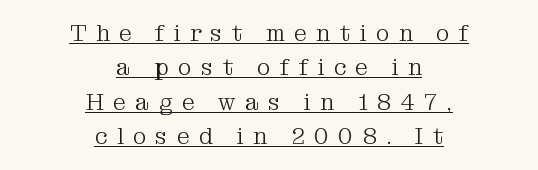
{"italic": "no", "bold": "no", "underline": "yes", "align": "center", "line_spacing": "normal", "line_spacing_ratio": 1.5, "letter_spacing": "wide", "letter_spacing_em": 0.41, "glyph_px": 23}
